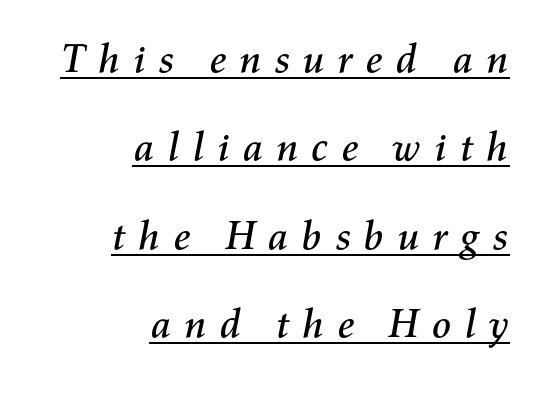
The image shows 40 px text type, italic (leaning right); set right-aligned, loose line spacing (2.21x), unusually wide letter spacing (+0.29 em), underlined; medium stroke contrast and a medium x-height.
